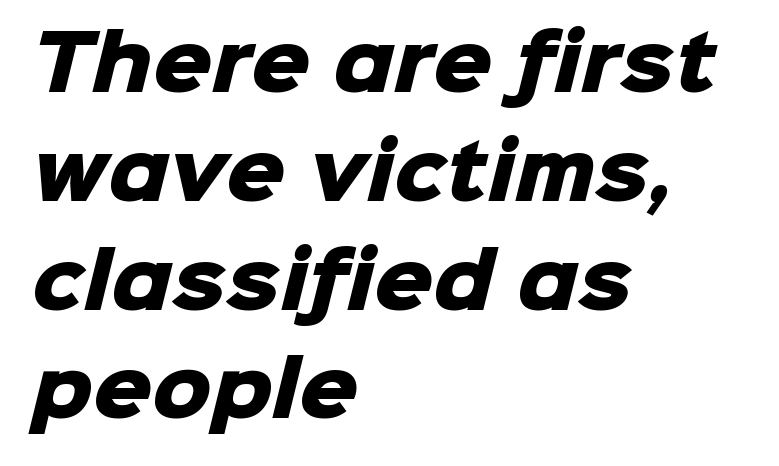
{"serif": "no", "bold": "yes", "weight": "heavy", "width": "normal", "stroke_contrast": "low", "x_height": "medium", "monospaced": "no", "underline": "no", "align": "left", "line_spacing": "normal", "line_spacing_ratio": 1.47, "letter_spacing": "normal", "letter_spacing_em": 0.0, "glyph_px": 74}
